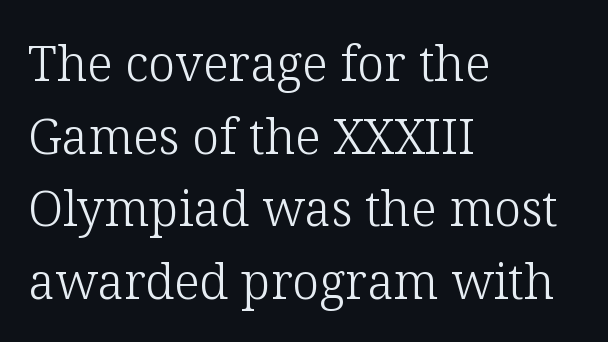
{"serif": "yes", "italic": "no", "bold": "no", "weight": "light", "width": "normal", "stroke_contrast": "low", "x_height": "medium", "monospaced": "no", "underline": "no", "align": "left", "line_spacing": "normal", "line_spacing_ratio": 1.48, "letter_spacing": "normal", "letter_spacing_em": 0.0, "glyph_px": 49}
